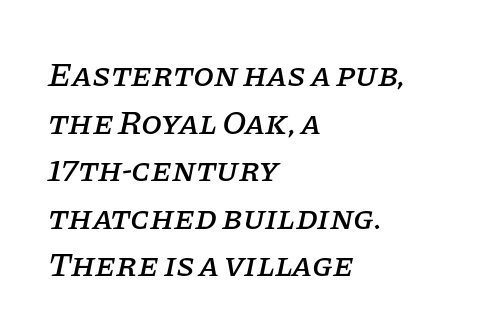
Q: Is the text italic (slanted)? A: Yes, it leans right by about 11 degrees.
Q: Is the typeface a serif or a sans-serif typeface? A: Serif.
Q: Is the text underlined? A: No.
Q: How is the paragraph aligned? A: Left-aligned.
Q: Is the spacing between letters normal or unusually wide? A: Normal.
Q: Is the spacing between lines tight, normal or loose? A: Normal.
Q: Width (condensed, normal, or wide)? A: Normal.
Q: Stroke contrast? A: Low.
Q: x-height? A: Large.
Q: Monospaced? A: No.
